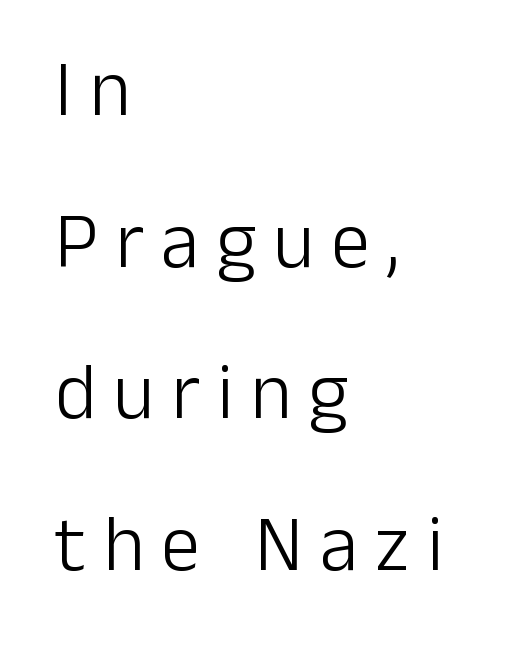
{"serif": "no", "italic": "no", "bold": "no", "weight": "light", "width": "normal", "stroke_contrast": "low", "x_height": "medium", "monospaced": "no", "underline": "no", "align": "left", "line_spacing": "loose", "line_spacing_ratio": 1.92, "letter_spacing": "wide", "letter_spacing_em": 0.21, "glyph_px": 79}
